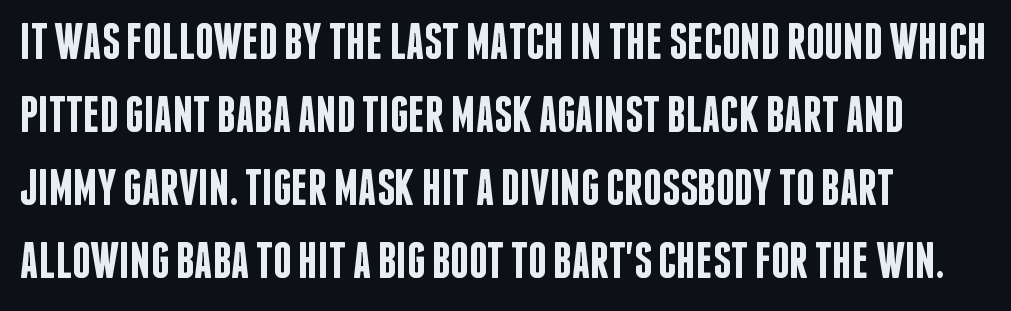
The image shows 51 px semibold, condensed sans-serif type, upright; set normal line spacing (1.43x), normal letter spacing, not underlined; low stroke contrast and a large x-height.
